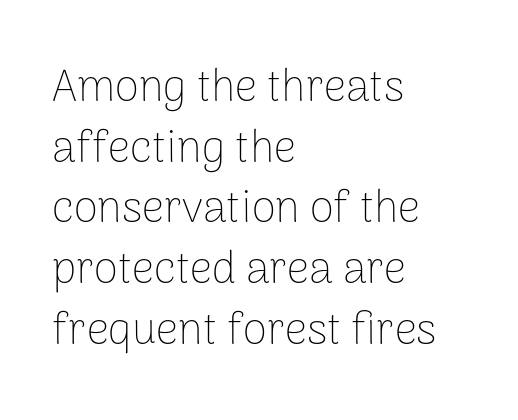
The glyphs are unaccompanied by any horizontal stroke below them. Does extra space separate the letters? No, they use regular spacing. The type family on display is of the sans-serif kind. Caption: multi-line text, flush left, ragged right.
